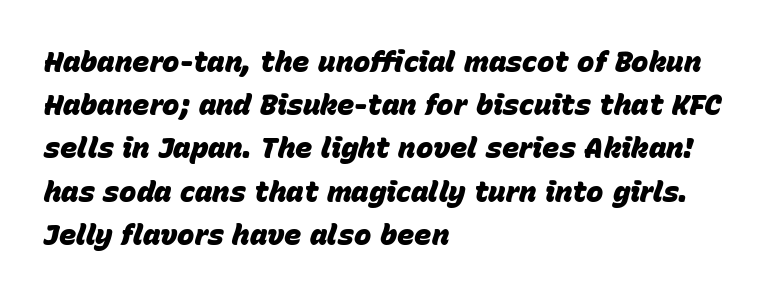
Q: Is the text bold? A: Yes.
Q: Is the text italic (slanted)? A: Yes, it leans right by about 15 degrees.
Q: Is the text underlined? A: No.
Q: How is the paragraph aligned? A: Left-aligned.
Q: Is the spacing between letters normal or unusually wide? A: Normal.
Q: Is the spacing between lines tight, normal or loose? A: Normal.
Q: Width (condensed, normal, or wide)? A: Normal.
Q: Stroke contrast? A: Low.
Q: x-height? A: Large.
Q: Monospaced? A: No.
